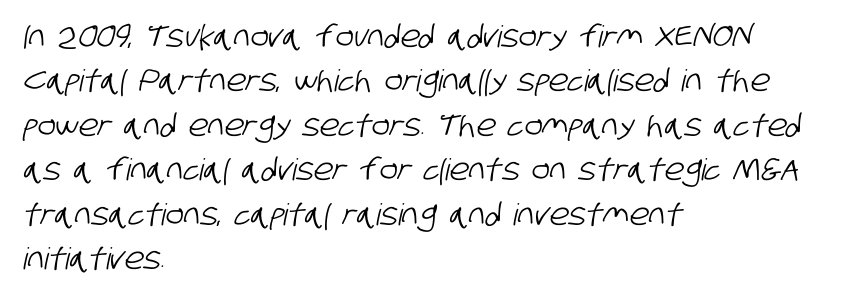
The designer went with a sans here, leaving each stem footless. This sample is left-justified, so line endings fall wherever the words run out. Observe the ordinary spacing: letters are neighbours, not strangers. The rendering uses natural spacing where letterforms have individual widths.
